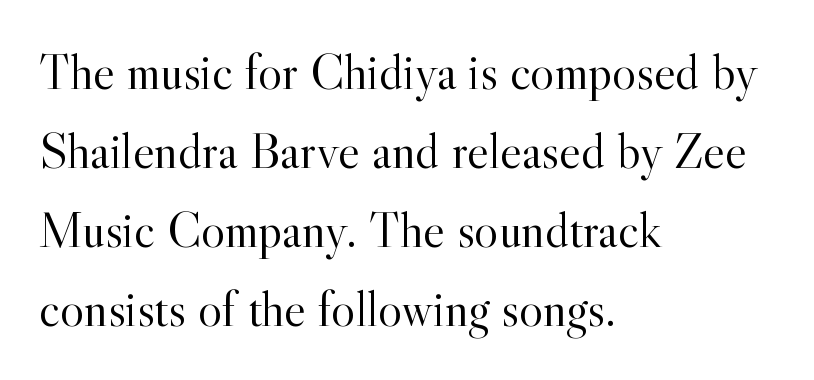
{"serif": "yes", "italic": "no", "bold": "no", "weight": "light", "width": "normal", "x_height": "small", "monospaced": "no", "underline": "no", "align": "left", "line_spacing": "normal", "line_spacing_ratio": 1.55, "letter_spacing": "normal", "letter_spacing_em": 0.0, "glyph_px": 51}
